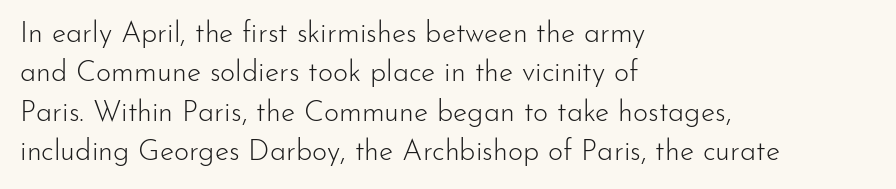
The image shows 29 px light sans-serif type, upright; set left-aligned, normal line spacing (1.36x), normal letter spacing, not underlined; low stroke contrast and a small x-height.
